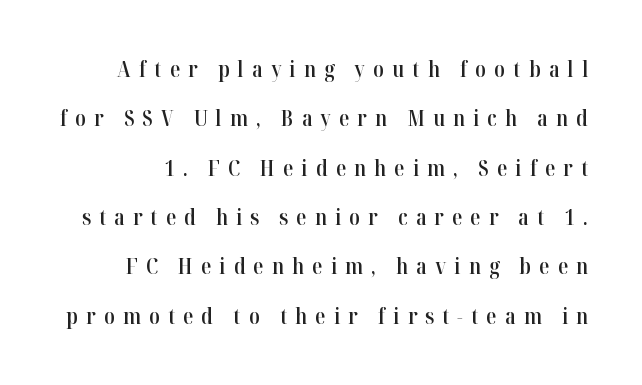
Q: Is the text bold? A: Semi-bold.
Q: Is the text italic (slanted)? A: No, it is upright.
Q: Is the text underlined? A: No.
Q: Is the spacing between letters normal or unusually wide? A: Unusually wide.
Q: Is the spacing between lines tight, normal or loose? A: Loose.
